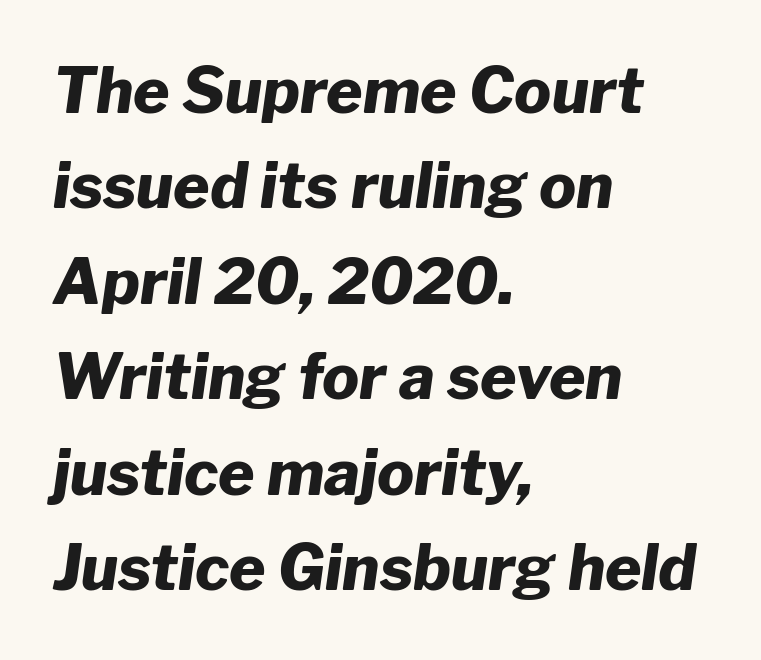
The image shows 62 px heavy type, italic (leaning right); set left-aligned, normal line spacing (1.54x), normal letter spacing, not underlined; low stroke contrast and a medium x-height.
